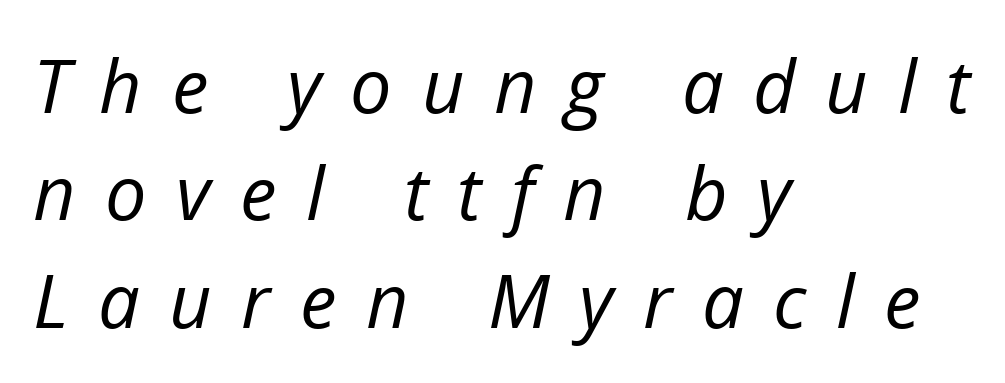
{"italic": "yes", "lean": "right", "slant_degrees": 12, "bold": "no", "weight": "regular", "width": "normal", "stroke_contrast": "low", "x_height": "medium", "monospaced": "no", "underline": "no", "align": "left", "line_spacing": "normal", "line_spacing_ratio": 1.45, "letter_spacing": "wide", "letter_spacing_em": 0.4, "glyph_px": 74}
